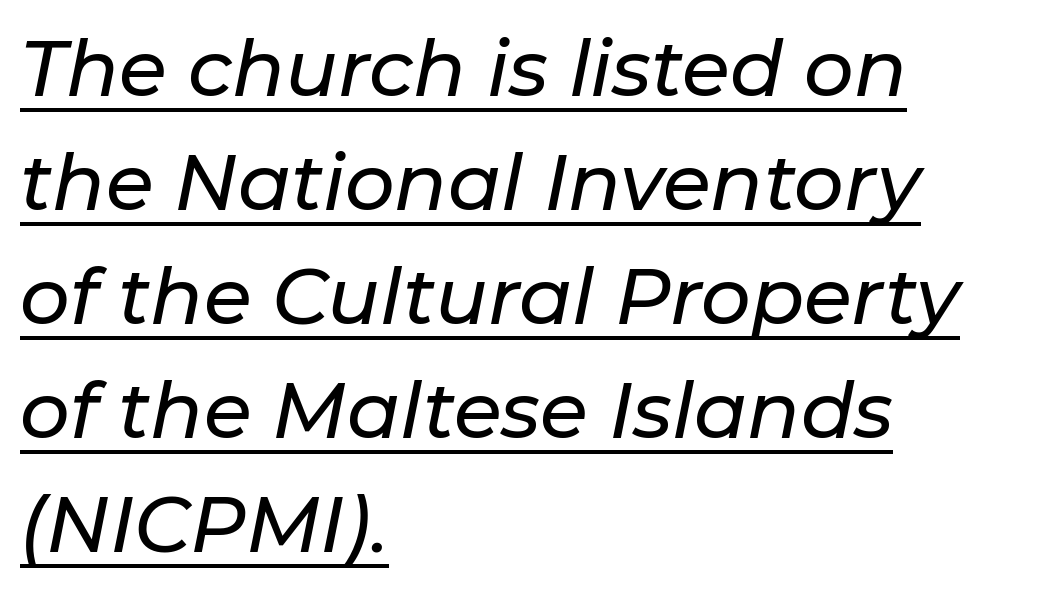
Q: Is the text italic (slanted)? A: Yes, it leans right by about 11 degrees.
Q: Is the text underlined? A: Yes.
Q: How is the paragraph aligned? A: Left-aligned.
Q: Is the spacing between letters normal or unusually wide? A: Normal.
Q: Is the spacing between lines tight, normal or loose? A: Normal.
Q: Width (condensed, normal, or wide)? A: Normal.
Q: Stroke contrast? A: Low.
Q: x-height? A: Medium.
Q: Monospaced? A: No.
